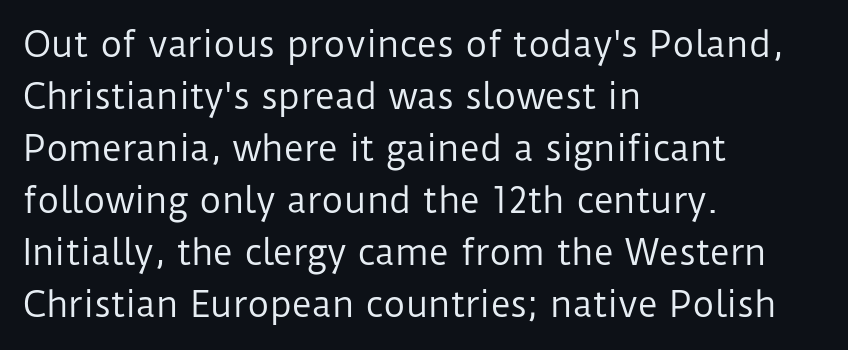
Q: Is the text bold? A: No.
Q: Is the text italic (slanted)? A: No, it is upright.
Q: Is the typeface a serif or a sans-serif typeface? A: Sans-serif.
Q: Is the text underlined? A: No.
Q: How is the paragraph aligned? A: Left-aligned.
Q: Is the spacing between letters normal or unusually wide? A: Normal.
Q: Is the spacing between lines tight, normal or loose? A: Normal.
Q: Width (condensed, normal, or wide)? A: Normal.
Q: Stroke contrast? A: Low.
Q: x-height? A: Medium.
Q: Monospaced? A: No.
